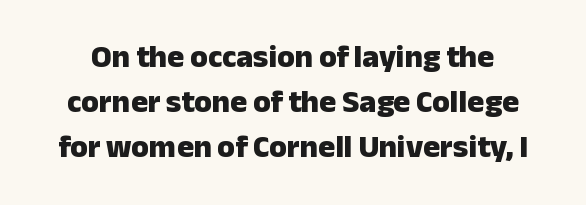
Q: Is the text bold? A: Yes.
Q: Is the text italic (slanted)? A: No, it is upright.
Q: Is the typeface a serif or a sans-serif typeface? A: Sans-serif.
Q: Is the text underlined? A: No.
Q: How is the paragraph aligned? A: Centered.
Q: Is the spacing between letters normal or unusually wide? A: Normal.
Q: Is the spacing between lines tight, normal or loose? A: Normal.
Q: Width (condensed, normal, or wide)? A: Normal.
Q: Stroke contrast? A: Low.
Q: x-height? A: Medium.
Q: Monospaced? A: No.
